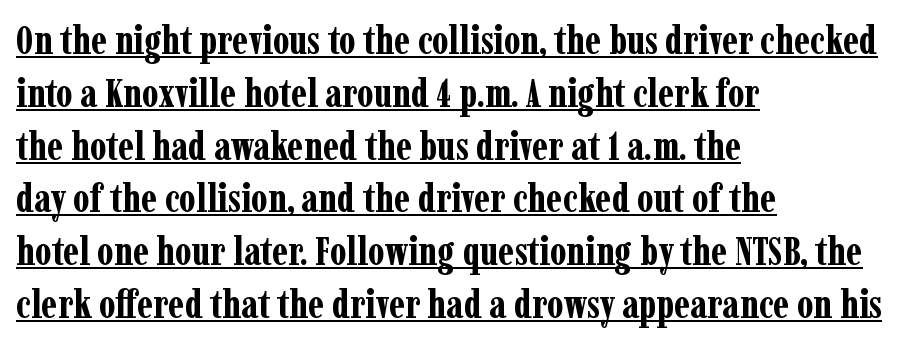
{"serif": "yes", "italic": "no", "bold": "yes", "weight": "bold", "width": "condensed", "stroke_contrast": "low", "x_height": "medium", "monospaced": "no", "underline": "yes", "align": "left", "line_spacing": "normal", "line_spacing_ratio": 1.32, "letter_spacing": "normal", "letter_spacing_em": 0.0, "glyph_px": 40}
